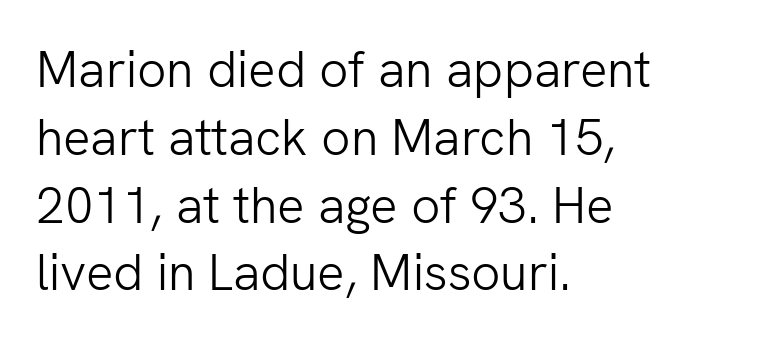
{"serif": "no", "italic": "no", "bold": "no", "weight": "light", "width": "normal", "stroke_contrast": "low", "x_height": "medium", "monospaced": "no", "underline": "no", "align": "left", "line_spacing": "normal", "line_spacing_ratio": 1.33, "letter_spacing": "normal", "letter_spacing_em": 0.0, "glyph_px": 51}
